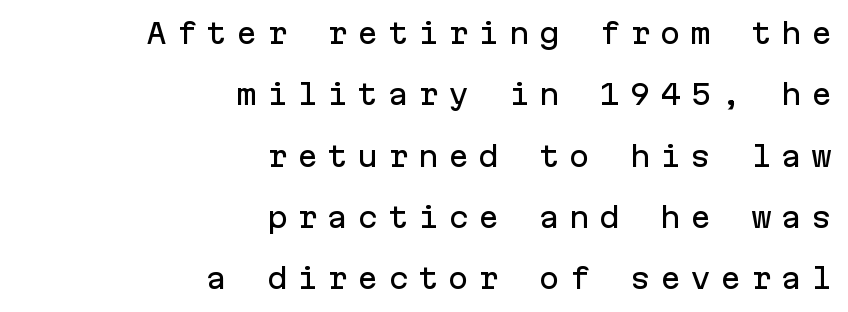
{"serif": "no", "italic": "no", "width": "normal", "stroke_contrast": "low", "x_height": "medium", "monospaced": "yes", "underline": "no", "align": "right", "line_spacing": "loose", "line_spacing_ratio": 2.19, "letter_spacing": "wide", "letter_spacing_em": 0.33, "glyph_px": 28}
